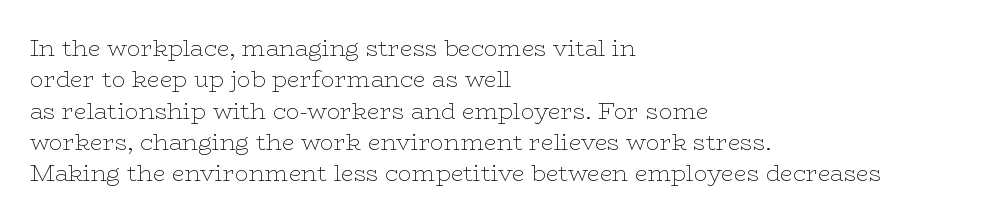
One glance says typical: line gaps are just what's usual. What stands out about the letter spacing? Nothing — it is the standard amount. This reads as an unemphasized weight, regular at the heaviest. The text block is weighted toward the left margin, trailing off unevenly rightward. Descender tails drop into unmarked territory. The specimen reads as upright at a glance.
